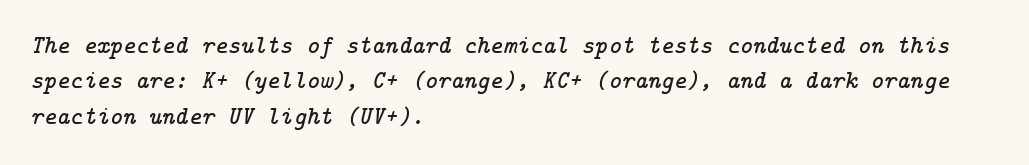
Q: Is the text italic (slanted)? A: Yes, it leans right by about 14 degrees.
Q: Is the text underlined? A: No.
Q: How is the paragraph aligned? A: Left-aligned.
Q: Is the spacing between letters normal or unusually wide? A: Normal.
Q: Is the spacing between lines tight, normal or loose? A: Normal.
